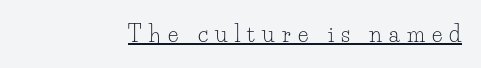
The image shows 22 px text type, upright; set unusually wide letter spacing (+0.33 em), underlined.
